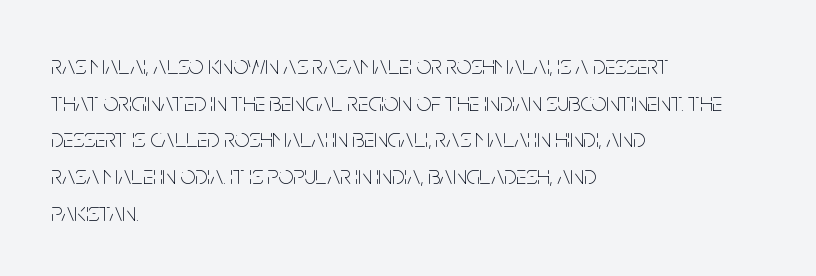
{"italic": "no", "bold": "no", "underline": "no", "align": "left", "line_spacing": "normal", "line_spacing_ratio": 1.41, "letter_spacing": "normal", "letter_spacing_em": 0.0, "glyph_px": 26}
